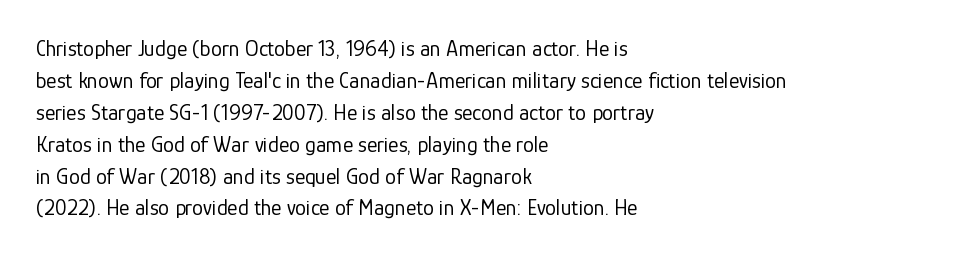
{"italic": "no", "bold": "no", "underline": "no", "align": "left", "line_spacing": "normal", "line_spacing_ratio": 1.45, "letter_spacing": "normal", "letter_spacing_em": 0.0, "glyph_px": 22}
